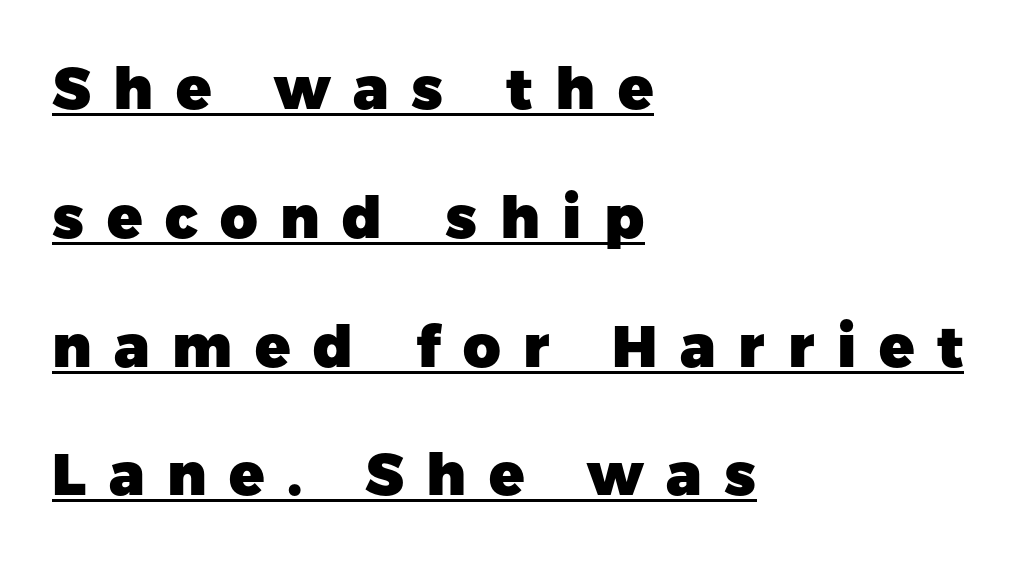
The image shows 58 px heavy sans-serif type, upright; set left-aligned, loose line spacing (2.22x), unusually wide letter spacing (+0.39 em), underlined; low stroke contrast and a medium x-height.
